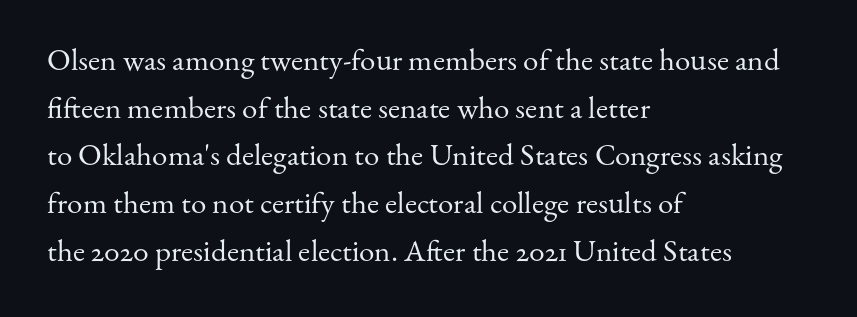
The image shows 31 px regular-weight serif type, upright; set left-aligned, normal line spacing (1.54x), normal letter spacing, not underlined; medium stroke contrast and a small x-height.
